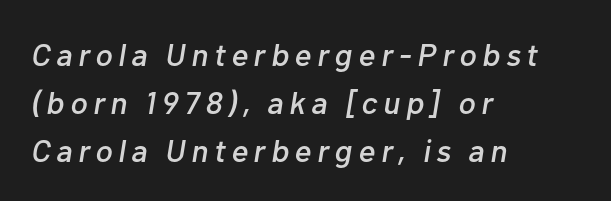
The paragraph has a hard left edge and a soft right edge. Underline: absent. Do the characters align in a grid? No, the font is proportional. Slanted lettering throughout.
